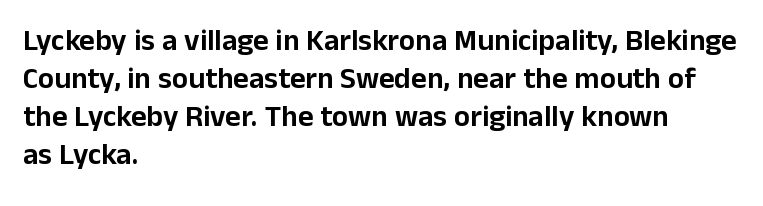
Is the letter spacing exaggerated? No — it looks like the ordinary default. The text block is weighted toward the left margin, trailing off unevenly rightward. Check where the strokes stop: nothing finishes them off — pure sans. If you drew a line through each stem, it would be perfectly vertical. Here the designer chose a conventional face with non-uniform glyph widths. Descenders are the only things crossing below the line.
